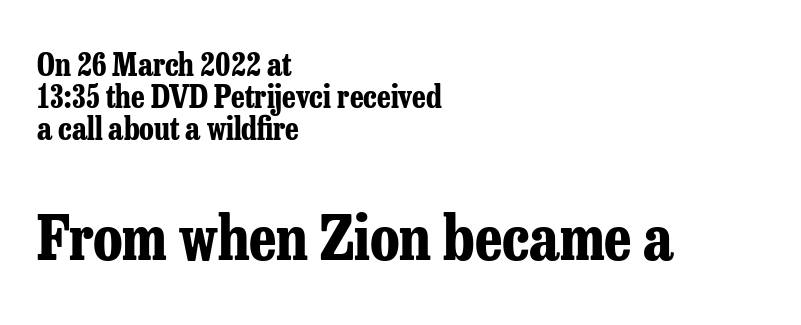
The image shows 62 px bold, condensed serif type, upright; set left-aligned, tight line spacing (1.03x), normal letter spacing, not underlined; the second (bottom) block is 2.0x larger; low stroke contrast and a medium x-height.
